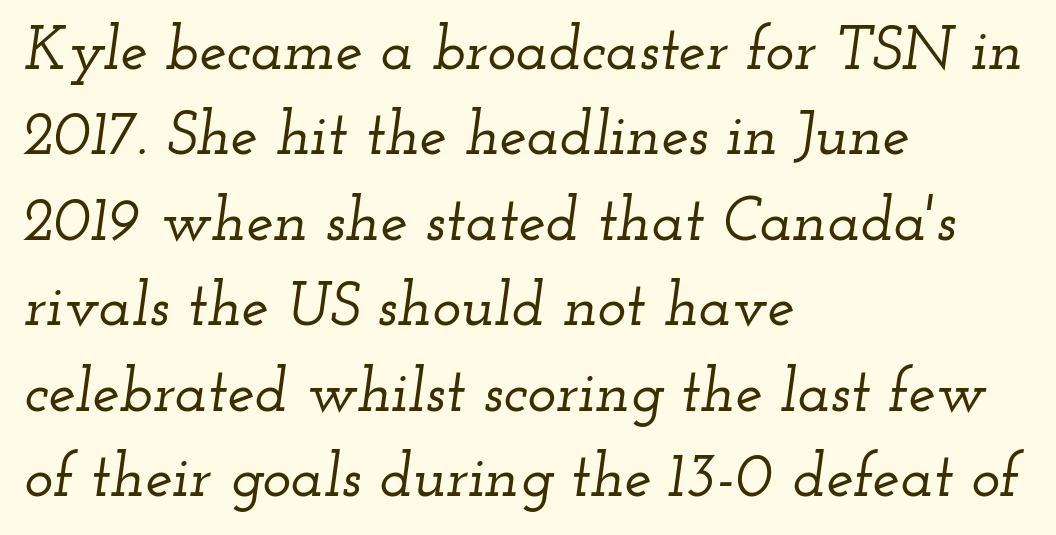
{"serif": "yes", "italic": "yes", "lean": "right", "slant_degrees": 12, "width": "wide", "stroke_contrast": "low", "x_height": "small", "monospaced": "no", "underline": "no", "align": "left", "line_spacing": "normal", "line_spacing_ratio": 1.4, "letter_spacing": "normal", "letter_spacing_em": 0.0, "glyph_px": 61}
